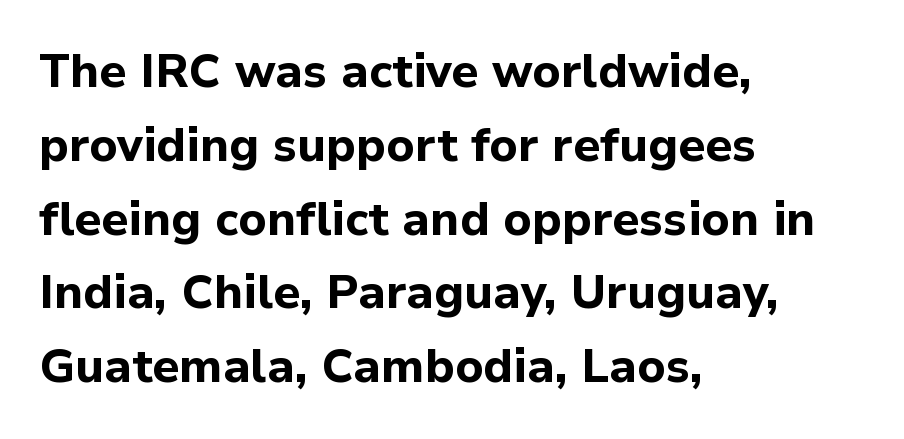
{"serif": "no", "italic": "no", "bold": "yes", "weight": "bold", "width": "normal", "stroke_contrast": "low", "x_height": "medium", "monospaced": "no", "underline": "no", "align": "left", "line_spacing": "normal", "line_spacing_ratio": 1.57, "letter_spacing": "normal", "letter_spacing_em": 0.0, "glyph_px": 47}
